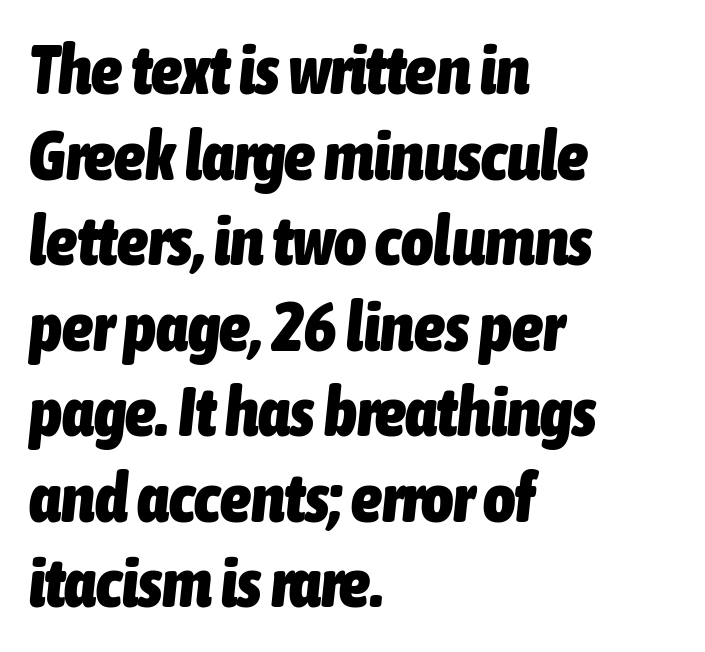
{"italic": "yes", "lean": "right", "slant_degrees": 6, "bold": "yes", "weight": "heavy", "width": "condensed", "stroke_contrast": "low", "x_height": "medium", "monospaced": "no", "underline": "no", "align": "left", "line_spacing_ratio": 1.24, "letter_spacing": "normal", "letter_spacing_em": 0.0, "glyph_px": 69}
